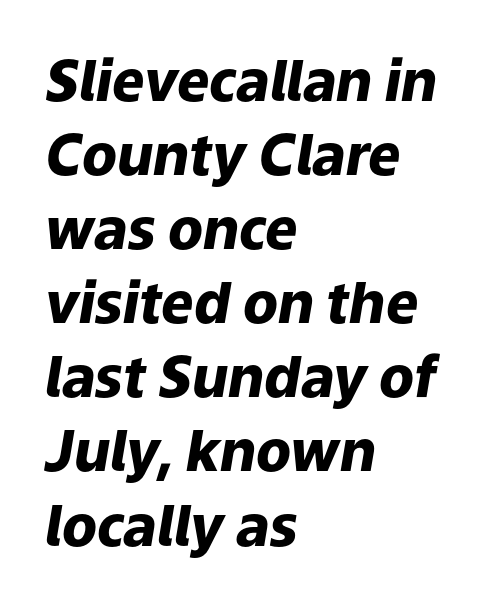
{"italic": "yes", "lean": "right", "slant_degrees": 9, "bold": "yes", "weight": "heavy", "width": "normal", "stroke_contrast": "low", "x_height": "medium", "monospaced": "no", "underline": "no", "align": "left", "line_spacing": "normal", "line_spacing_ratio": 1.3, "letter_spacing": "normal", "letter_spacing_em": 0.0, "glyph_px": 57}
